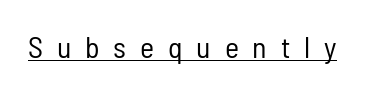
Q: Is the text bold? A: No.
Q: Is the text italic (slanted)? A: No, it is upright.
Q: Is the typeface a serif or a sans-serif typeface? A: Sans-serif.
Q: Is the text underlined? A: Yes.
Q: Is the spacing between letters normal or unusually wide? A: Unusually wide.
Q: Width (condensed, normal, or wide)? A: Condensed.
Q: Stroke contrast? A: Low.
Q: x-height? A: Medium.
Q: Monospaced? A: No.
